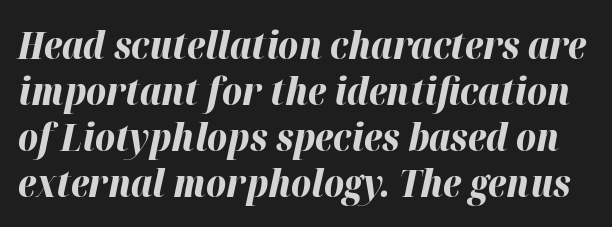
The image shows 38 px bold type, italic (leaning right); set line spacing 1.21x, normal letter spacing, not underlined; high stroke contrast and a medium x-height.
